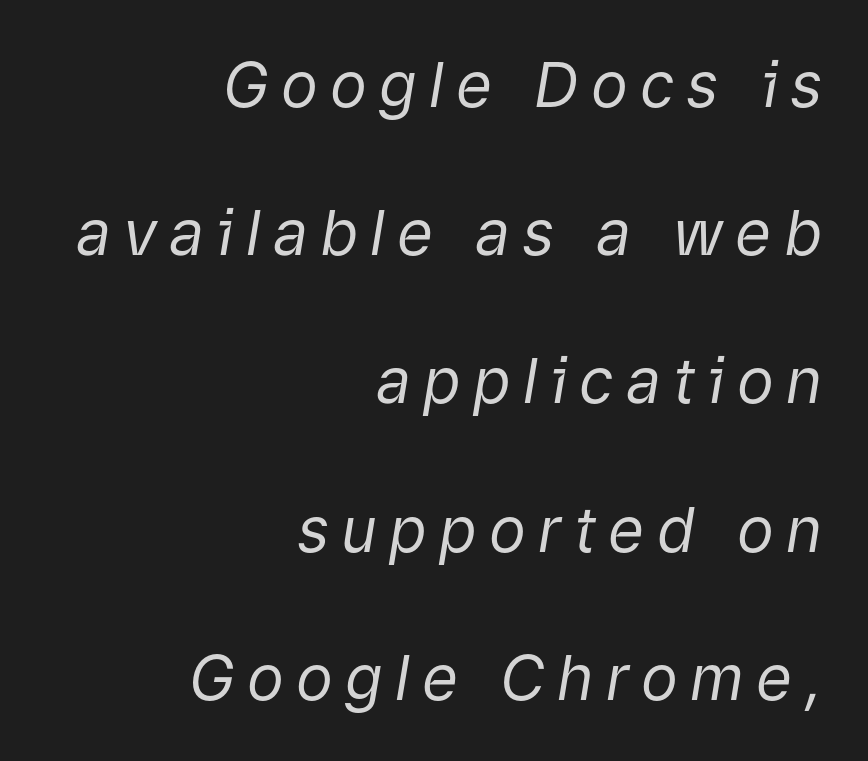
The image shows 62 px regular-weight type, italic (leaning right); set right-aligned, loose line spacing (2.39x), unusually wide letter spacing (+0.2 em), not underlined; low stroke contrast and a medium x-height.
